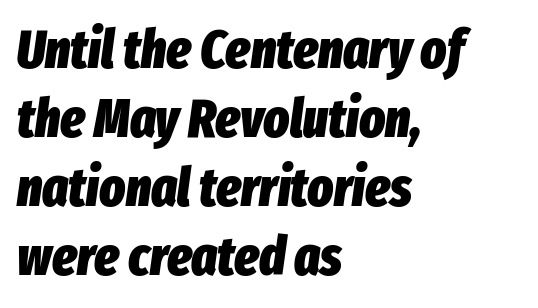
Does the copy run flush right? No — it runs flush left. Notice how descenders clear the ascenders below comfortably — that's standard leading. Plenty of ink on the page — the face is bold. Only glyphs here, with clear space below each row.
